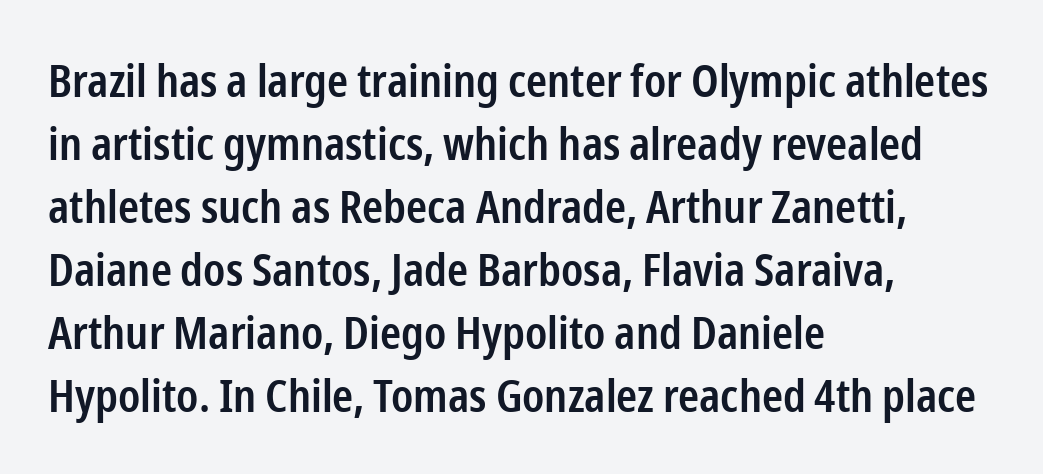
The image shows 45 px semibold, condensed sans-serif type, upright; set left-aligned, normal line spacing (1.4x), normal letter spacing, not underlined; low stroke contrast and a medium x-height.
